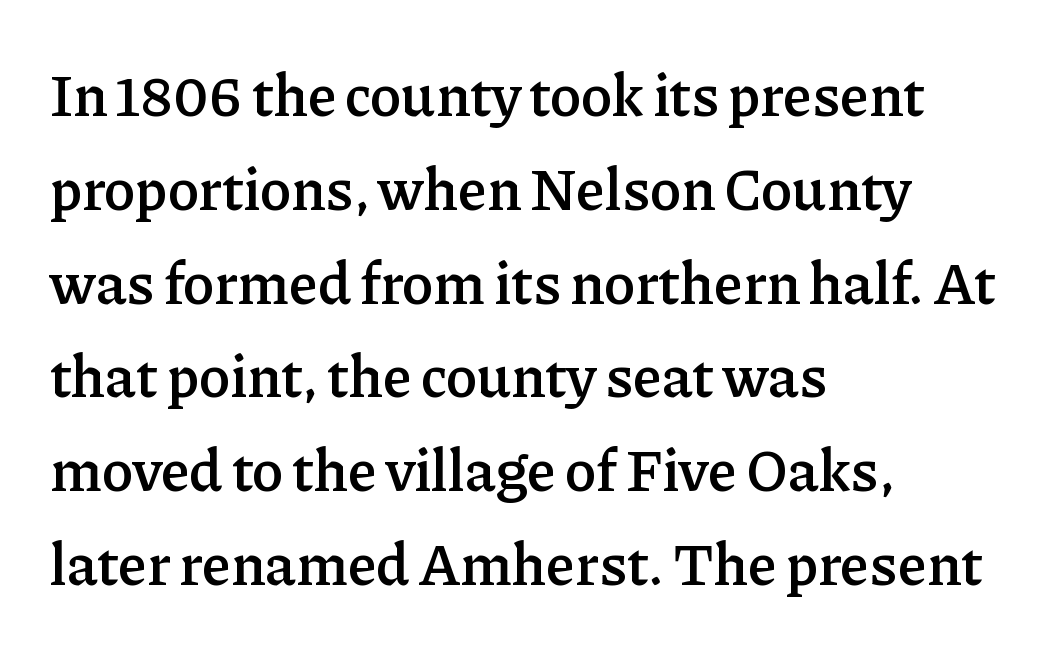
{"serif": "yes", "italic": "no", "bold": "semi", "weight": "semibold", "width": "normal", "stroke_contrast": "low", "x_height": "medium", "monospaced": "no", "underline": "no", "align": "left", "line_spacing": "normal", "line_spacing_ratio": 1.59, "letter_spacing": "normal", "letter_spacing_em": 0.0, "glyph_px": 59}
